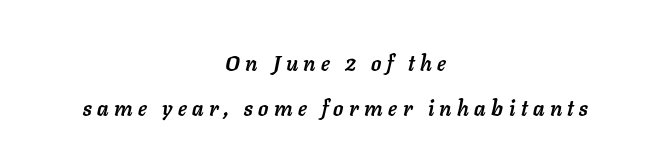
Here the glyphs are tracked loosely, breaking word shapes into spaced letters. The rendering positions every line midway between the sides. Compared with ordinary roman type, these characters are visibly tilted. Airy leading. The passage shown is emphatically bold.
